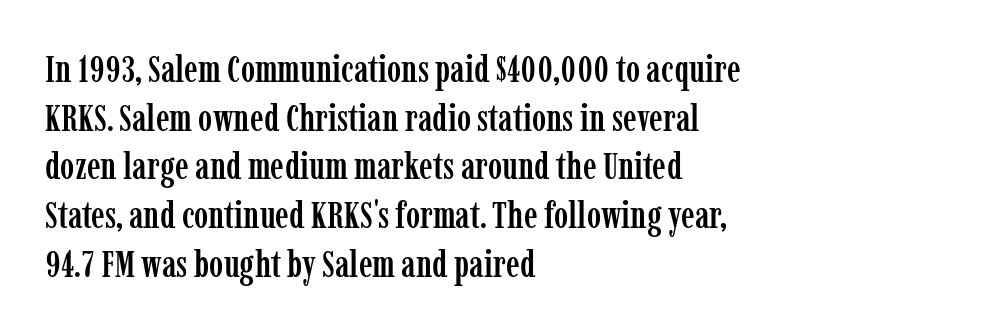
Q: Is the text italic (slanted)? A: No, it is upright.
Q: Is the typeface a serif or a sans-serif typeface? A: Serif.
Q: Is the text underlined? A: No.
Q: How is the paragraph aligned? A: Left-aligned.
Q: Is the spacing between letters normal or unusually wide? A: Normal.
Q: Is the spacing between lines tight, normal or loose? A: Normal.
Q: Width (condensed, normal, or wide)? A: Condensed.
Q: Stroke contrast? A: Low.
Q: x-height? A: Medium.
Q: Monospaced? A: No.
